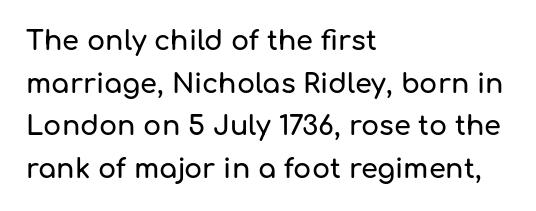
{"italic": "no", "underline": "no", "align": "left", "line_spacing": "normal", "line_spacing_ratio": 1.58, "letter_spacing": "normal", "letter_spacing_em": 0.0, "glyph_px": 27}
